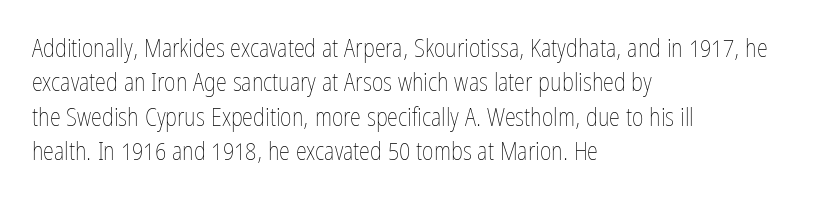
Q: Is the text bold? A: No.
Q: Is the text italic (slanted)? A: No, it is upright.
Q: Is the text underlined? A: No.
Q: How is the paragraph aligned? A: Left-aligned.
Q: Is the spacing between letters normal or unusually wide? A: Normal.
Q: Is the spacing between lines tight, normal or loose? A: Normal.
